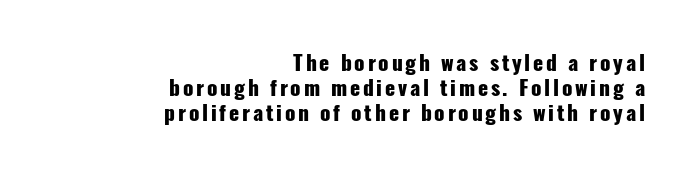
{"italic": "no", "bold": "yes", "underline": "no", "align": "right", "line_spacing_ratio": 1.2, "glyph_px": 21}
